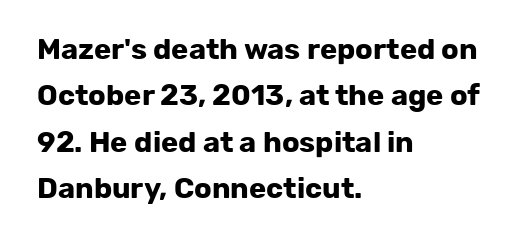
Look at the stroke-to-counter ratio: heavy, a bold. Descenders are the only things crossing below the line. Spacing verdict: proportional, widths tailored to each character. Students, note that the glyphs here touch the page at normal intervals.
